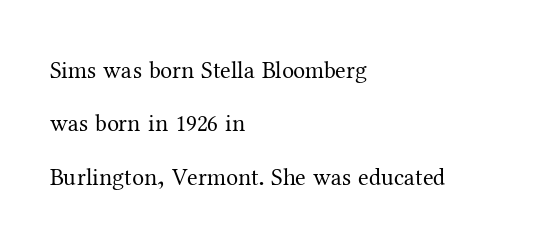
Q: Is the text bold? A: No.
Q: Is the text italic (slanted)? A: No, it is upright.
Q: Is the text underlined? A: No.
Q: How is the paragraph aligned? A: Left-aligned.
Q: Is the spacing between letters normal or unusually wide? A: Normal.
Q: Is the spacing between lines tight, normal or loose? A: Loose.
